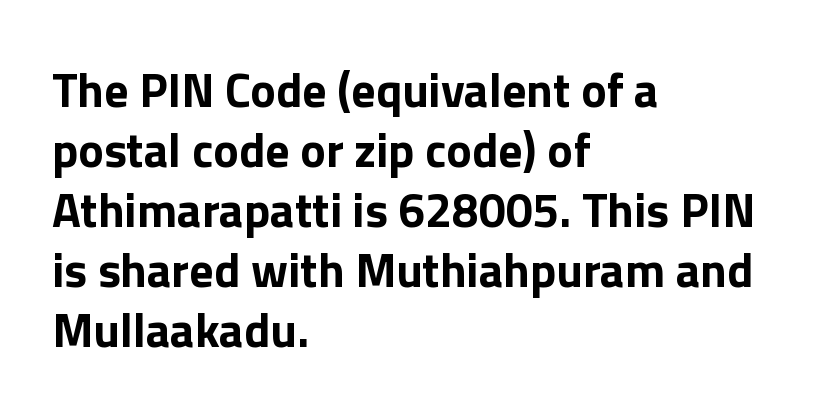
The image shows 48 px bold sans-serif type, upright; set left-aligned, normal line spacing (1.25x), normal letter spacing, not underlined; a medium x-height.
